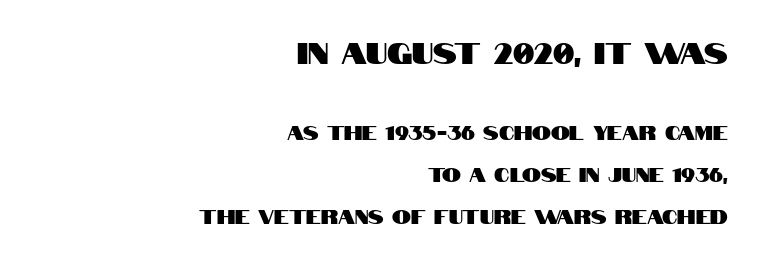
Q: Is the text italic (slanted)? A: No, it is upright.
Q: Is the typeface a serif or a sans-serif typeface? A: Sans-serif.
Q: Is the text underlined? A: No.
Q: How is the paragraph aligned? A: Right-aligned.
Q: Is the spacing between letters normal or unusually wide? A: Normal.
Q: Is the spacing between lines tight, normal or loose? A: Loose.
Q: Which block of text is set in a larger size, the first (top) or the second (bottom)? A: The first (top) one.
Q: Width (condensed, normal, or wide)? A: Condensed.
Q: Stroke contrast? A: High.
Q: x-height? A: Large.
Q: Monospaced? A: No.
